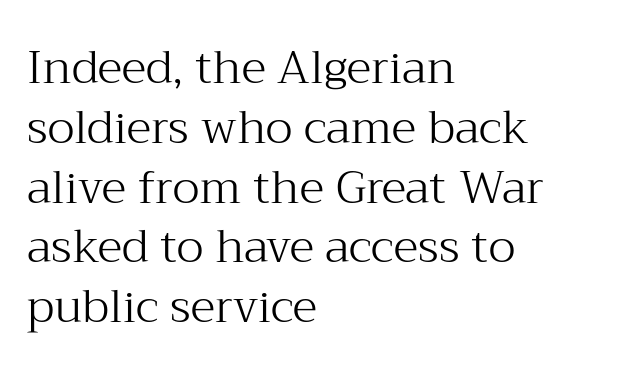
{"serif": "yes", "italic": "no", "bold": "no", "weight": "light", "width": "normal", "stroke_contrast": "medium", "x_height": "medium", "monospaced": "no", "underline": "no", "align": "left", "line_spacing": "normal", "line_spacing_ratio": 1.3, "letter_spacing": "normal", "letter_spacing_em": 0.0, "glyph_px": 46}
